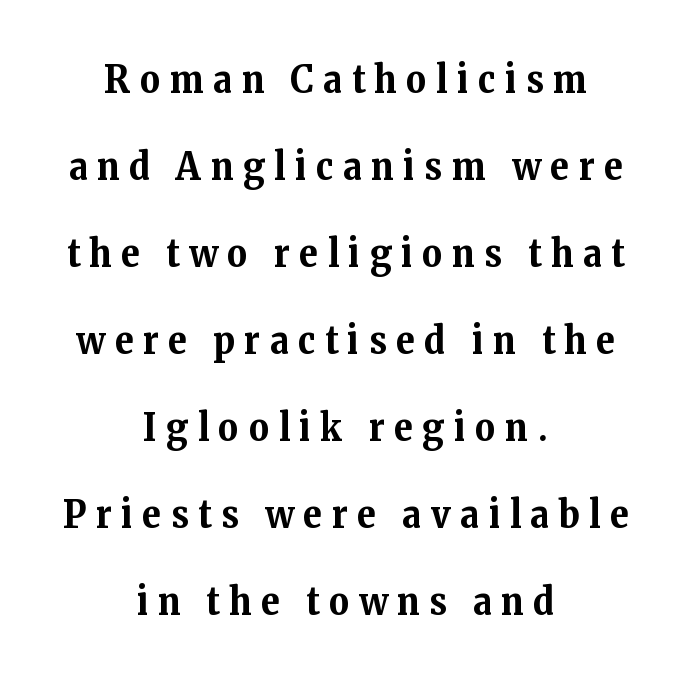
Q: Is the text bold? A: Yes.
Q: Is the text italic (slanted)? A: No, it is upright.
Q: Is the typeface a serif or a sans-serif typeface? A: Serif.
Q: Is the text underlined? A: No.
Q: How is the paragraph aligned? A: Centered.
Q: Is the spacing between letters normal or unusually wide? A: Unusually wide.
Q: Is the spacing between lines tight, normal or loose? A: Loose.
Q: Width (condensed, normal, or wide)? A: Normal.
Q: Stroke contrast? A: Medium.
Q: x-height? A: Medium.
Q: Monospaced? A: No.
